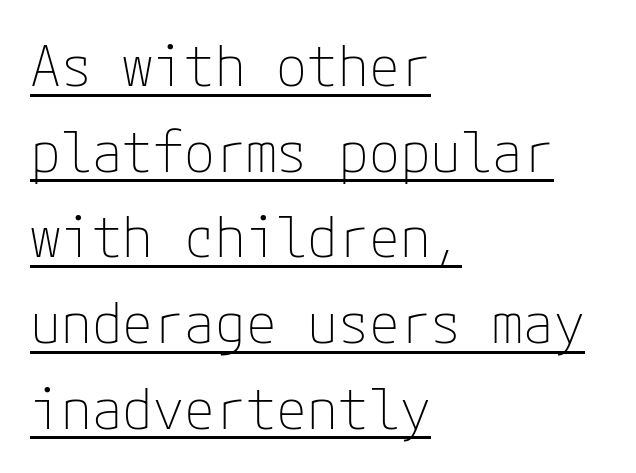
Q: Is the text bold? A: No.
Q: Is the text italic (slanted)? A: No, it is upright.
Q: Is the typeface a serif or a sans-serif typeface? A: Sans-serif.
Q: Is the text underlined? A: Yes.
Q: How is the paragraph aligned? A: Left-aligned.
Q: Is the spacing between letters normal or unusually wide? A: Normal.
Q: Is the spacing between lines tight, normal or loose? A: Normal.
Q: Width (condensed, normal, or wide)? A: Normal.
Q: Stroke contrast? A: Low.
Q: x-height? A: Medium.
